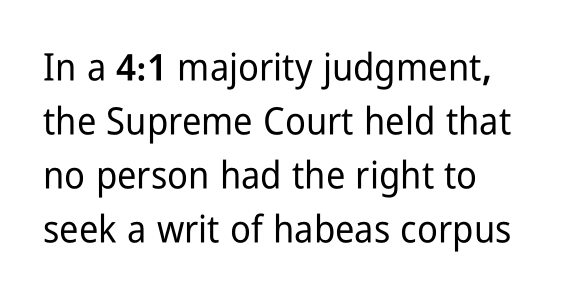
The image shows 38 px condensed sans-serif type, upright; set left-aligned, normal line spacing (1.42x), normal letter spacing, not underlined; low stroke contrast and a medium x-height.
